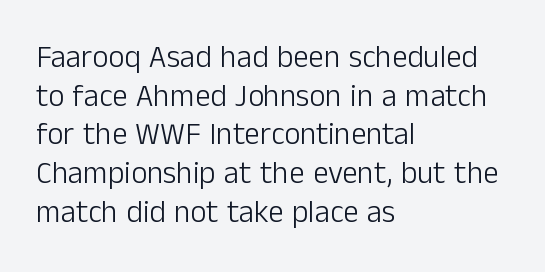
Has an underline been added? It has not. Stem width sits at or under what a default text font uses. Compared with a centered layout, this one pins lines to the left instead. Line spacing here is normal. Honestly, the letter spacing is just normal — you wouldn't notice it. These lines are rendered in a variable-pitch font.
